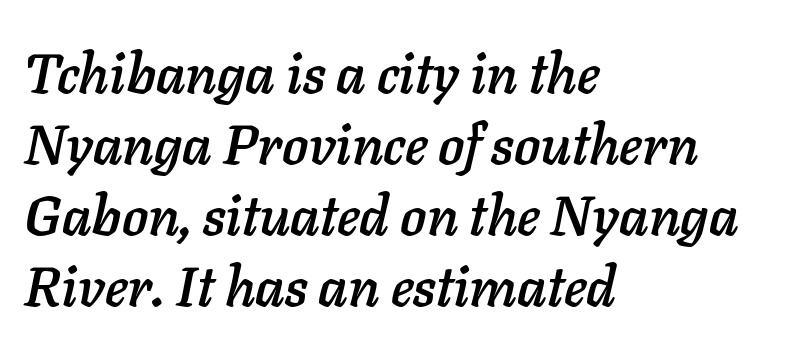
These lines keep a tight, regular rhythm from letter to letter. These lines are rendered in a variable-pitch font. Tall strokes in this sample are angled rather than plumb. Horizontal alignment here is leftward, the default for most running prose. The rendering uses a moderate line-height, typical for paragraphs. The strip under each line holds only bare page.
